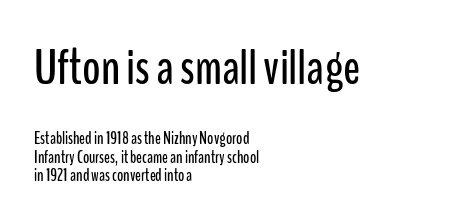
The image shows 50 px condensed sans-serif type, upright; set left-aligned, tight line spacing (1.07x), normal letter spacing, not underlined; the first (top) block is 2.94x larger; low stroke contrast and a medium x-height.
